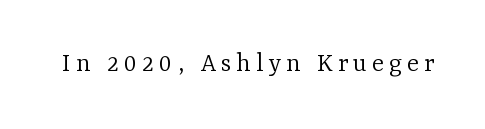
{"serif": "yes", "italic": "no", "bold": "no", "weight": "light", "width": "normal", "stroke_contrast": "low", "x_height": "medium", "monospaced": "no", "underline": "no", "glyph_px": 28}
